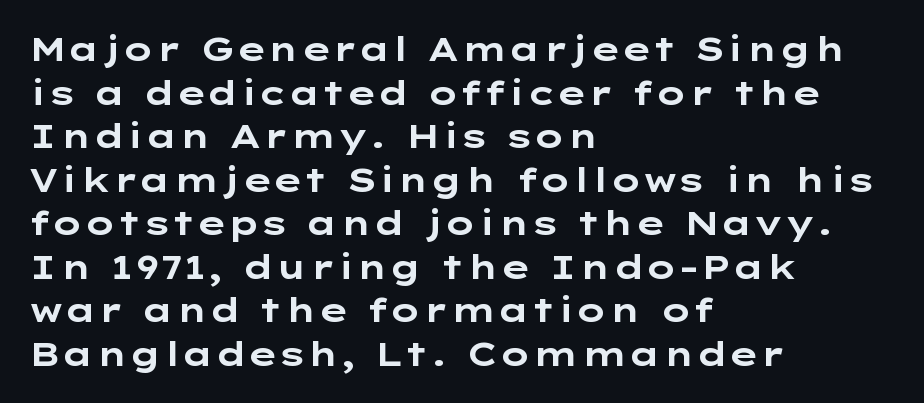
The image shows 33 px bold, wide sans-serif type, upright; set left-aligned, normal line spacing (1.32x), normal letter spacing, not underlined; low stroke contrast and a medium x-height.
